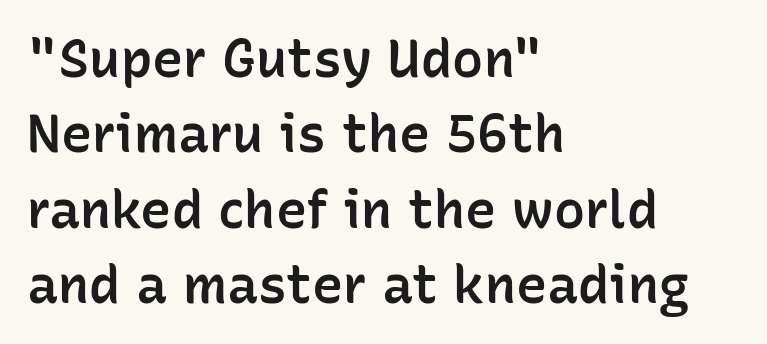
Q: Is the text bold? A: Semi-bold.
Q: Is the text italic (slanted)? A: No, it is upright.
Q: Is the typeface a serif or a sans-serif typeface? A: Sans-serif.
Q: Is the text underlined? A: No.
Q: How is the paragraph aligned? A: Left-aligned.
Q: Is the spacing between letters normal or unusually wide? A: Normal.
Q: Is the spacing between lines tight, normal or loose? A: Normal.
Q: Width (condensed, normal, or wide)? A: Normal.
Q: Stroke contrast? A: Low.
Q: x-height? A: Medium.
Q: Monospaced? A: No.
